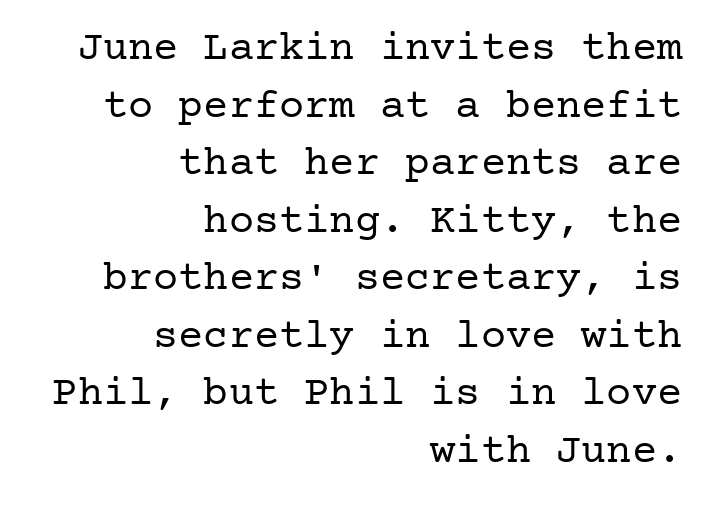
{"serif": "yes", "italic": "no", "bold": "no", "weight": "regular", "width": "normal", "stroke_contrast": "low", "x_height": "medium", "underline": "no", "align": "right", "line_spacing": "normal", "line_spacing_ratio": 1.37, "letter_spacing": "normal", "letter_spacing_em": 0.0, "glyph_px": 42}
